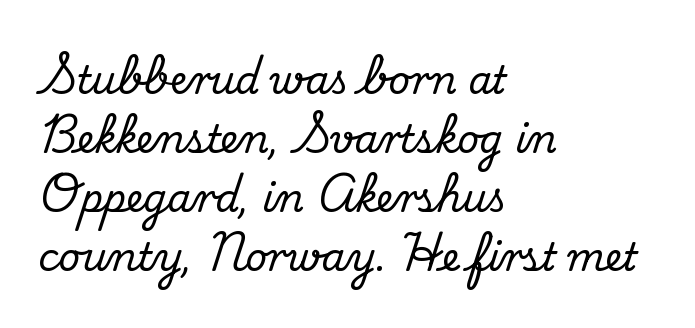
{"serif": "yes", "width": "normal", "stroke_contrast": "medium", "x_height": "small", "monospaced": "no", "underline": "no", "align": "left", "line_spacing": "normal", "line_spacing_ratio": 1.55, "letter_spacing": "normal", "letter_spacing_em": 0.0, "glyph_px": 38}
